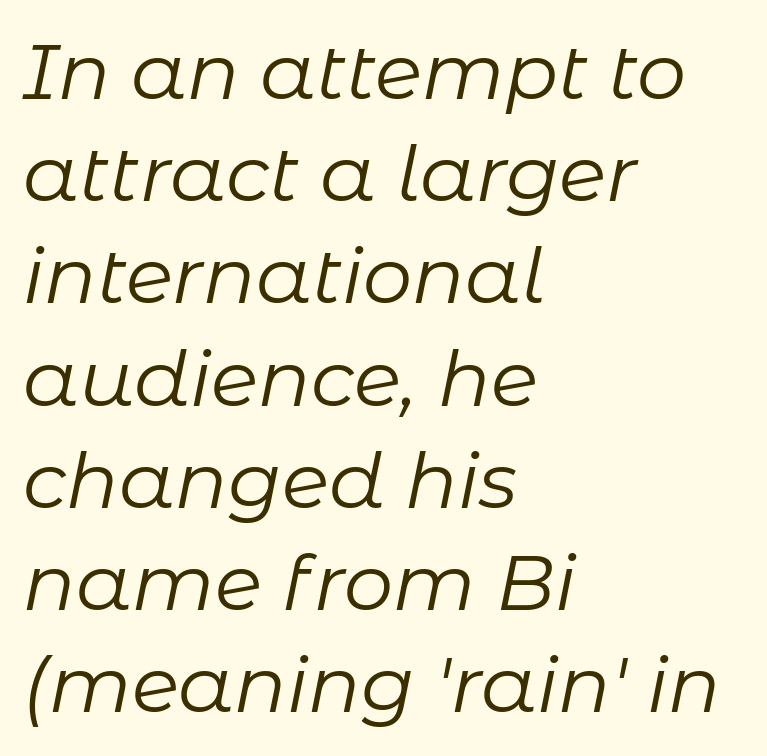
{"italic": "yes", "lean": "right", "slant_degrees": 11, "bold": "no", "weight": "regular", "width": "normal", "stroke_contrast": "low", "x_height": "medium", "monospaced": "no", "underline": "no", "align": "left", "line_spacing": "normal", "line_spacing_ratio": 1.31, "letter_spacing": "normal", "letter_spacing_em": 0.0, "glyph_px": 78}
